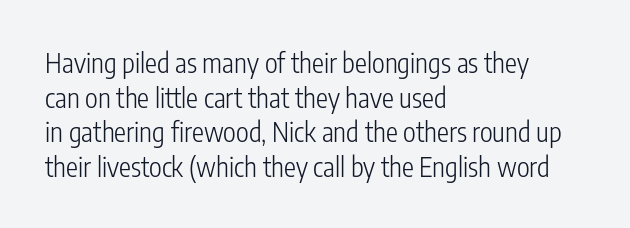
The block of text has a typical density, with ordinary space between rows. Which margin do the lines hug? The left one — the right edge is uneven. The space directly below the letters is spotless. This is the regular roman posture of the typeface. Does extra space separate the letters? No, they use regular spacing.
